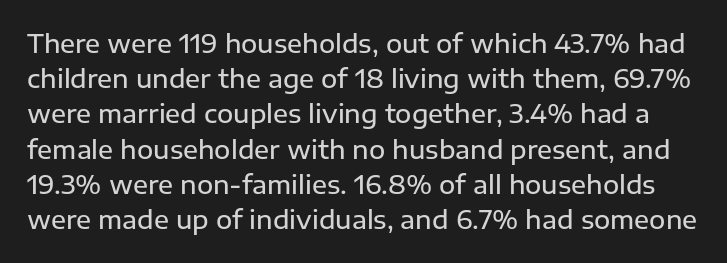
{"italic": "no", "bold": "semi", "underline": "no", "line_spacing": "normal", "line_spacing_ratio": 1.41, "letter_spacing": "normal", "letter_spacing_em": 0.0, "glyph_px": 25}
